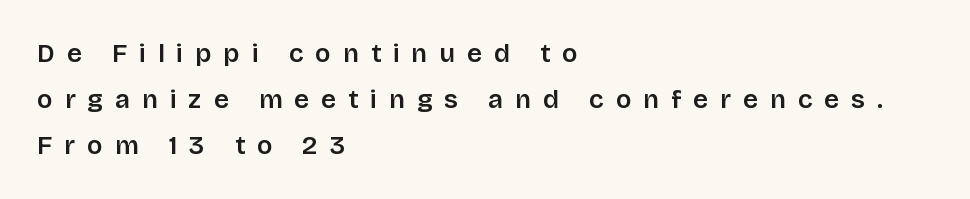
Q: Is the text italic (slanted)? A: No, it is upright.
Q: Is the text underlined? A: No.
Q: How is the paragraph aligned? A: Left-aligned.
Q: Is the spacing between letters normal or unusually wide? A: Unusually wide.
